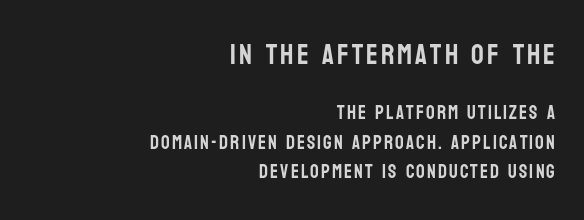
The passage shown is typed in a proportional face where columns would drift. The specimen omits any rule beneath the text block's lines. The passage shown is typeset with a sans-serif family. Notice how the passage keeps a crisp vertical edge on the right only. Baseline-to-baseline distance is the conventional proportion of letter height.
